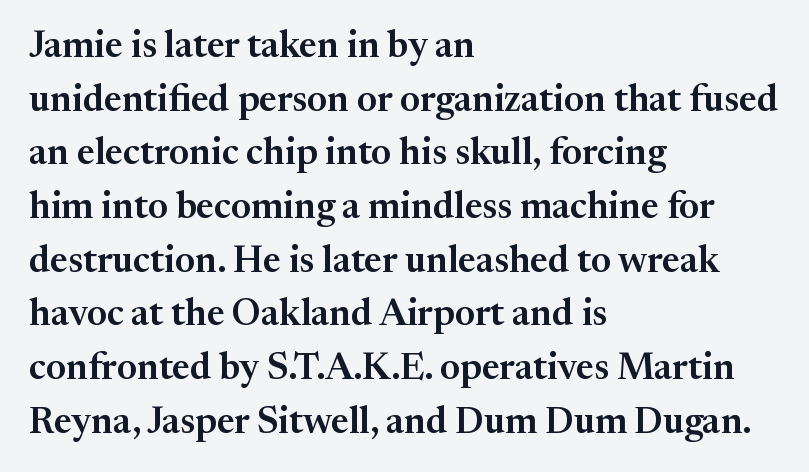
Q: Is the text italic (slanted)? A: No, it is upright.
Q: Is the typeface a serif or a sans-serif typeface? A: Serif.
Q: Is the text underlined? A: No.
Q: How is the paragraph aligned? A: Left-aligned.
Q: Is the spacing between letters normal or unusually wide? A: Normal.
Q: Is the spacing between lines tight, normal or loose? A: Normal.
Q: Width (condensed, normal, or wide)? A: Normal.
Q: Stroke contrast? A: Medium.
Q: x-height? A: Medium.
Q: Monospaced? A: No.
